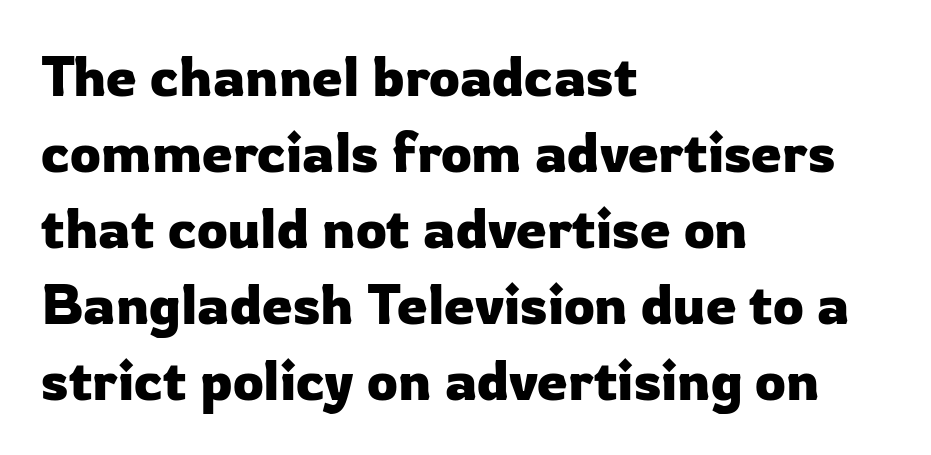
The designer went with a sans here, leaving each stem footless. This sample has the flowing, uneven cadence of proportional lettering. Tall strokes in this sample are plumb rather than angled. Honestly, there is no underline to notice here at all. The space between consecutive lines is moderate.
